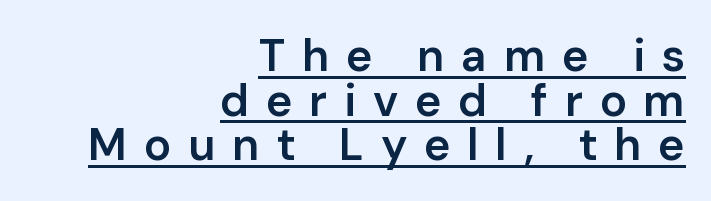
{"serif": "no", "italic": "no", "bold": "semi", "weight": "semibold", "width": "normal", "stroke_contrast": "low", "x_height": "medium", "monospaced": "no", "underline": "yes", "align": "right", "line_spacing": "tight", "line_spacing_ratio": 0.99, "letter_spacing": "wide", "letter_spacing_em": 0.37, "glyph_px": 45}
